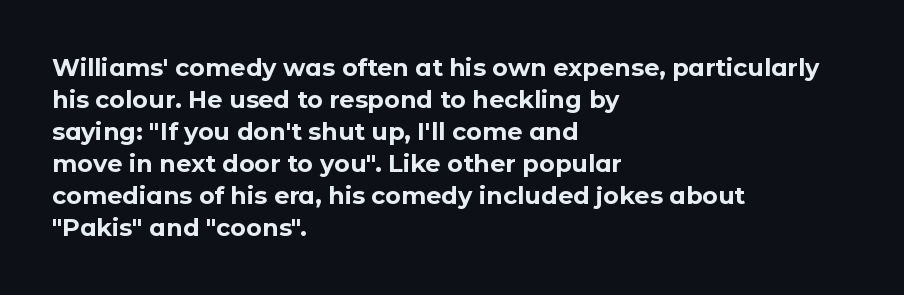
The image shows 24 px bold type, upright; set left-aligned, normal line spacing (1.33x), normal letter spacing, not underlined.
